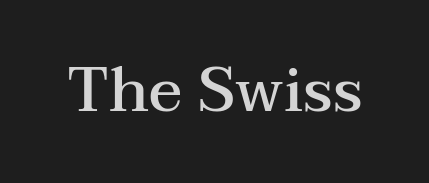
{"serif": "yes", "italic": "no", "bold": "semi", "weight": "semibold", "width": "wide", "stroke_contrast": "medium", "x_height": "medium", "monospaced": "no", "underline": "no", "letter_spacing": "normal", "letter_spacing_em": 0.0, "glyph_px": 62}
